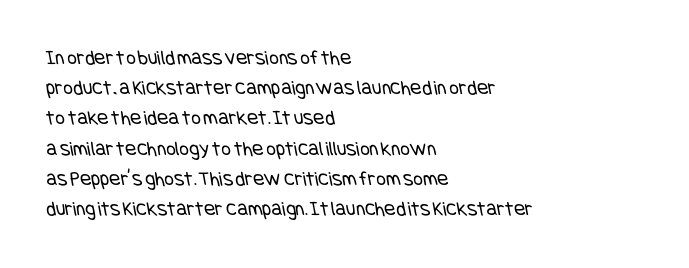
Q: Is the text bold? A: No.
Q: Is the text underlined? A: No.
Q: How is the paragraph aligned? A: Left-aligned.
Q: Is the spacing between letters normal or unusually wide? A: Normal.
Q: Is the spacing between lines tight, normal or loose? A: Normal.
